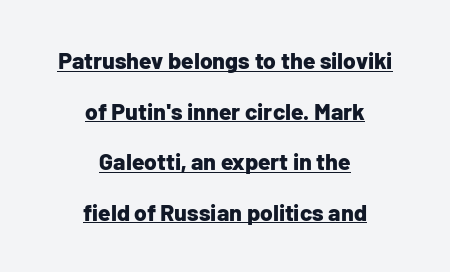
Q: Is the text bold? A: Yes.
Q: Is the text italic (slanted)? A: No, it is upright.
Q: Is the text underlined? A: Yes.
Q: How is the paragraph aligned? A: Centered.
Q: Is the spacing between letters normal or unusually wide? A: Normal.
Q: Is the spacing between lines tight, normal or loose? A: Loose.
